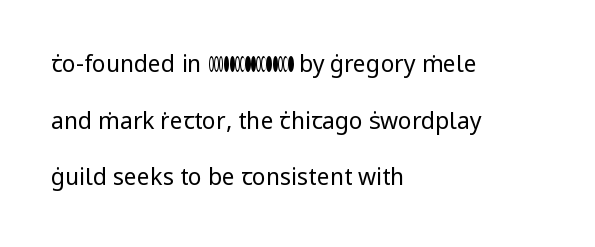
Q: Is the text bold? A: No.
Q: Is the text italic (slanted)? A: No, it is upright.
Q: Is the text underlined? A: No.
Q: How is the paragraph aligned? A: Left-aligned.
Q: Is the spacing between letters normal or unusually wide? A: Normal.
Q: Is the spacing between lines tight, normal or loose? A: Loose.
